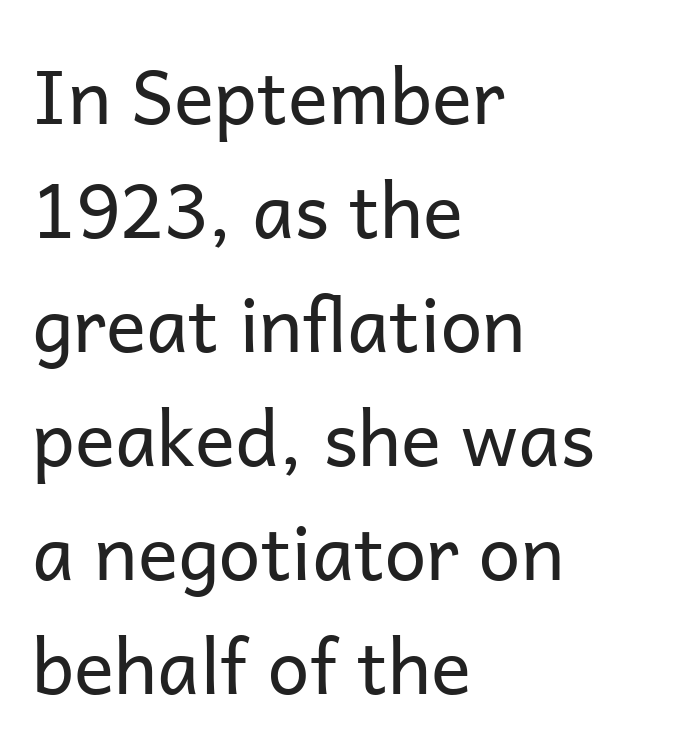
Q: Is the text bold? A: No.
Q: Is the text italic (slanted)? A: No, it is upright.
Q: Is the typeface a serif or a sans-serif typeface? A: Sans-serif.
Q: Is the text underlined? A: No.
Q: How is the paragraph aligned? A: Left-aligned.
Q: Is the spacing between letters normal or unusually wide? A: Normal.
Q: Is the spacing between lines tight, normal or loose? A: Normal.
Q: Width (condensed, normal, or wide)? A: Normal.
Q: Stroke contrast? A: Low.
Q: x-height? A: Medium.
Q: Monospaced? A: No.
